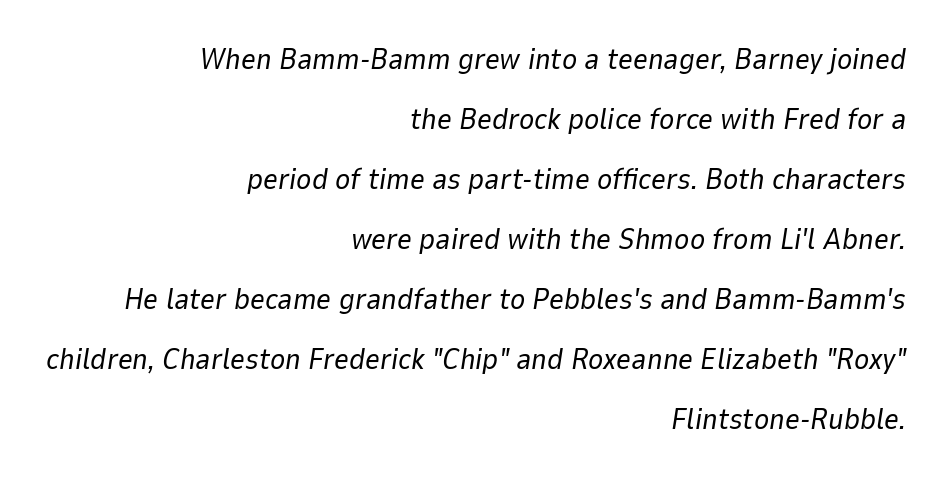
{"italic": "yes", "lean": "right", "slant_degrees": 9, "bold": "no", "weight": "regular", "width": "normal", "stroke_contrast": "low", "x_height": "medium", "monospaced": "no", "underline": "no", "align": "right", "line_spacing": "loose", "line_spacing_ratio": 2.07, "letter_spacing": "normal", "letter_spacing_em": 0.0, "glyph_px": 29}
